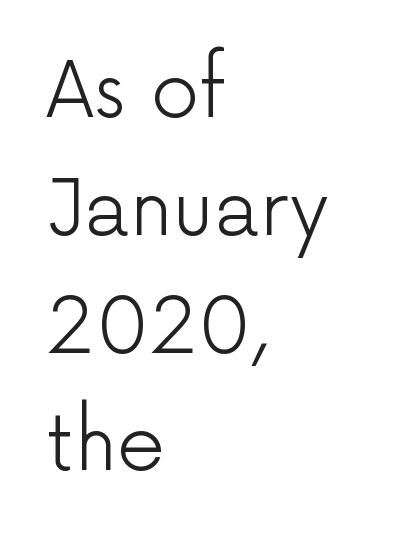
The image shows 77 px light sans-serif type, upright; set left-aligned, normal line spacing (1.53x), normal letter spacing, not underlined; low stroke contrast and a medium x-height.
